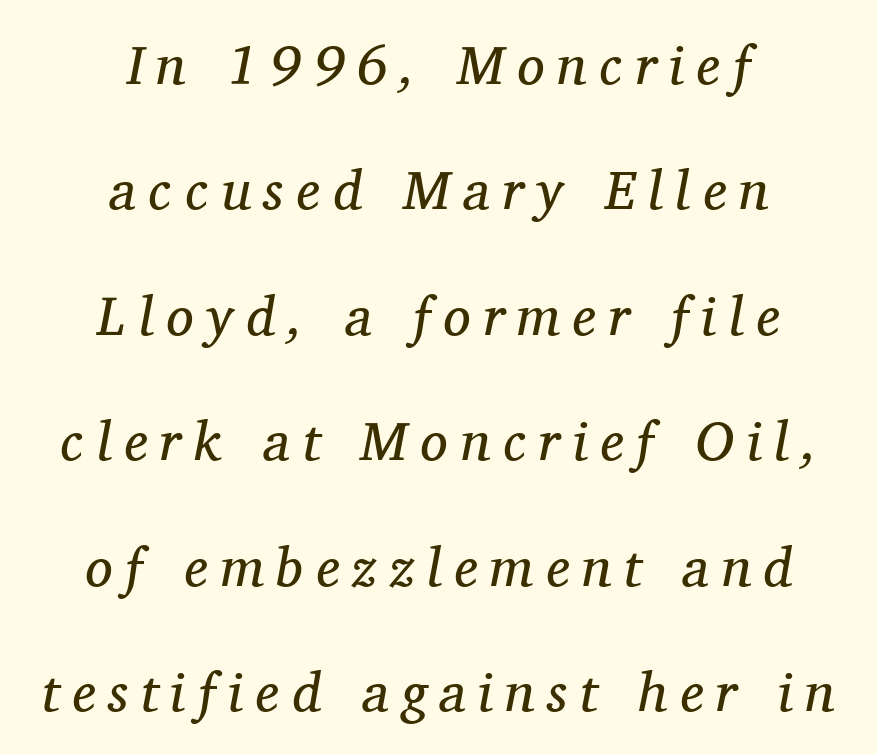
Q: Is the text bold? A: No.
Q: Is the text italic (slanted)? A: Yes, it leans right by about 11 degrees.
Q: Is the typeface a serif or a sans-serif typeface? A: Serif.
Q: Is the text underlined? A: No.
Q: How is the paragraph aligned? A: Centered.
Q: Is the spacing between letters normal or unusually wide? A: Unusually wide.
Q: Is the spacing between lines tight, normal or loose? A: Loose.
Q: Width (condensed, normal, or wide)? A: Normal.
Q: Stroke contrast? A: Medium.
Q: x-height? A: Medium.
Q: Monospaced? A: No.
